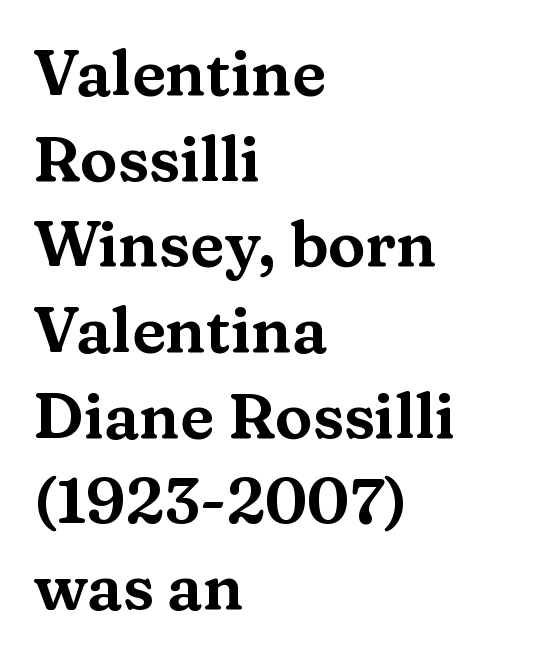
The space beneath each line is pristine and unruled. A roman cut, with each character standing at attention. Is this a fixed-width face? No — the glyphs have proportional, varying widths. The passage shown is typeset with a serif family.
